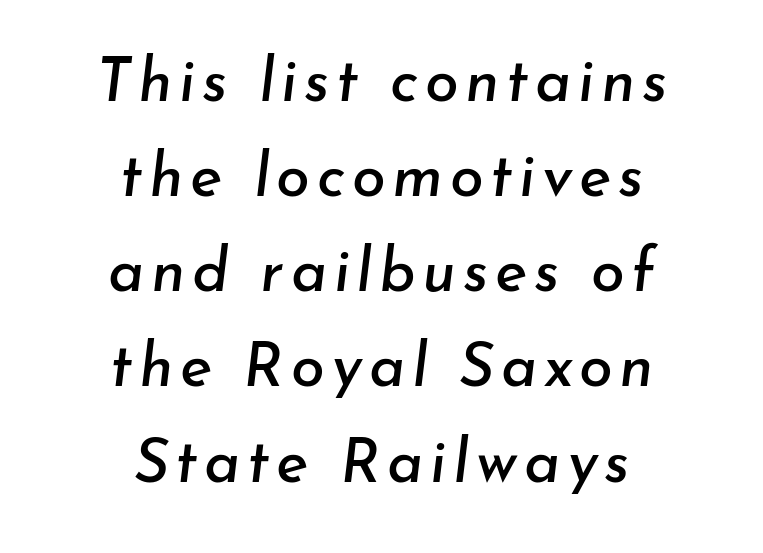
The image shows 61 px text type, italic (leaning right); set centered, normal line spacing (1.56x), not underlined; low stroke contrast and a small x-height.
